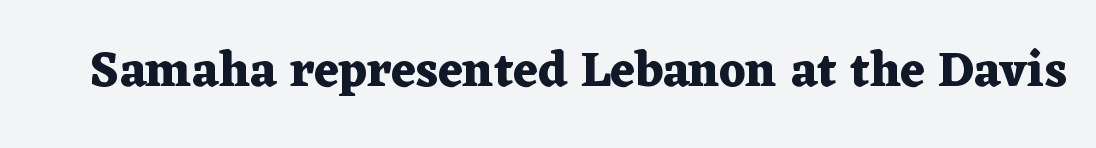
The image shows 49 px heavy, wide serif type, upright; set normal letter spacing, not underlined; medium stroke contrast and a medium x-height.
